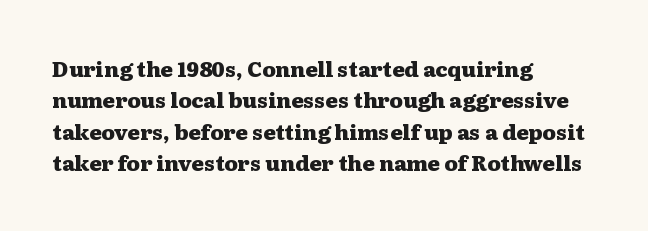
Set as a true bold cut, around the 700 mark. You can tell it's not italic because the verticals are truly vertical. Horizontally, the lines are justified to the leading edge only. Evenly set lines give the paragraph a standard silhouette. Just letters on the line, the space beneath them empty. Compared with typical body copy, the letter spacing here is the same.
